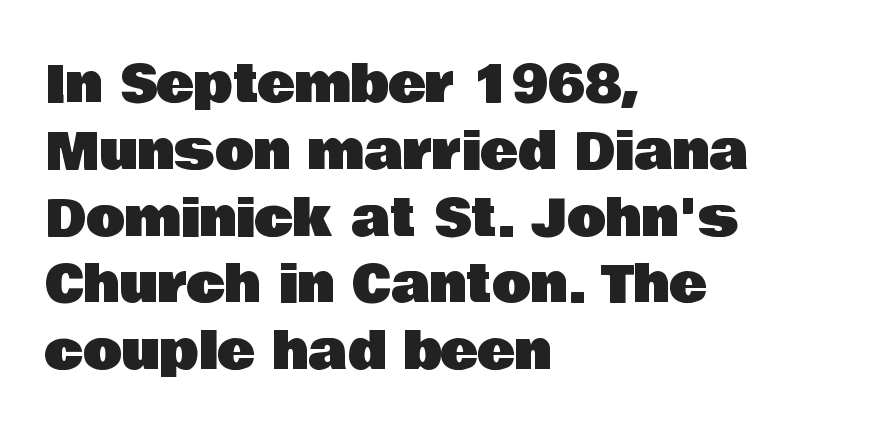
The image shows 51 px sans-serif type, upright; set left-aligned, normal line spacing (1.31x), normal letter spacing, not underlined; low stroke contrast and a large x-height.
